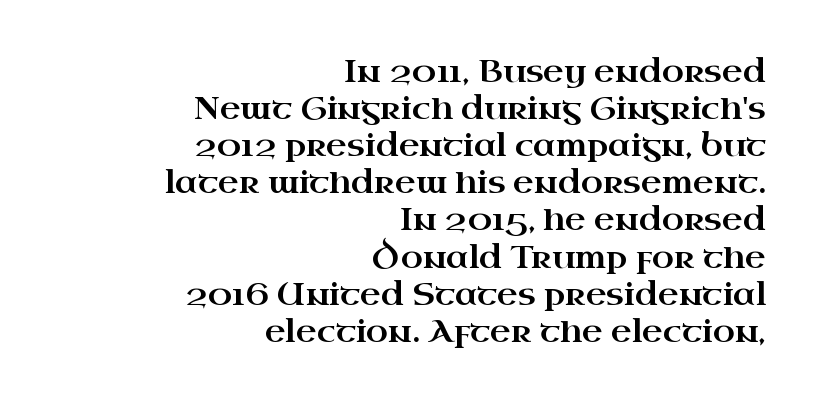
{"serif": "yes", "italic": "no", "width": "wide", "stroke_contrast": "high", "x_height": "small", "monospaced": "no", "underline": "no", "align": "right", "line_spacing_ratio": 1.16, "letter_spacing": "normal", "letter_spacing_em": 0.0, "glyph_px": 32}
